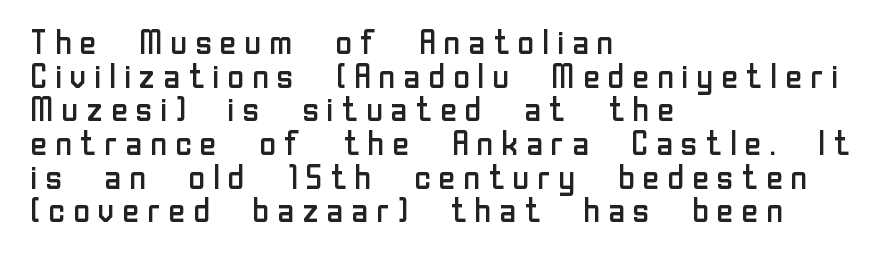
Q: Is the text bold? A: No.
Q: Is the text italic (slanted)? A: No, it is upright.
Q: Is the typeface a serif or a sans-serif typeface? A: Sans-serif.
Q: Is the text underlined? A: No.
Q: How is the paragraph aligned? A: Left-aligned.
Q: Is the spacing between lines tight, normal or loose? A: Tight.
Q: Width (condensed, normal, or wide)? A: Normal.
Q: Stroke contrast? A: Low.
Q: x-height? A: Medium.
Q: Monospaced? A: No.
